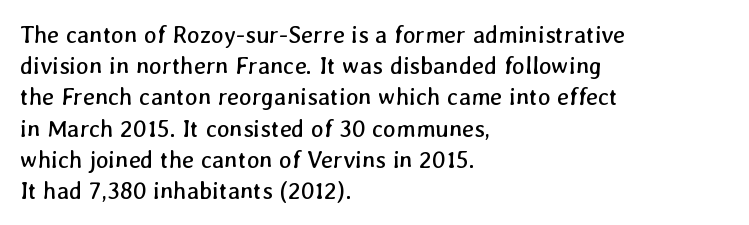
Clear beneath every line of the passage. Does the leading feel generous? No, just average. Students, note that the glyphs here touch the page at normal intervals. Notice how the passage keeps a crisp vertical edge on the left only.
